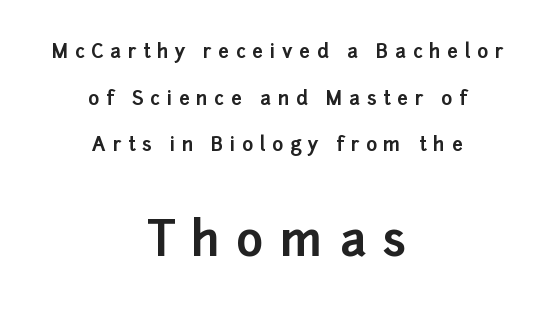
Q: Is the text bold? A: Yes.
Q: Is the text italic (slanted)? A: No, it is upright.
Q: Is the typeface a serif or a sans-serif typeface? A: Sans-serif.
Q: Is the text underlined? A: No.
Q: How is the paragraph aligned? A: Centered.
Q: Is the spacing between letters normal or unusually wide? A: Unusually wide.
Q: Is the spacing between lines tight, normal or loose? A: Loose.
Q: Which block of text is set in a larger size, the first (top) or the second (bottom)? A: The second (bottom) one.
Q: Width (condensed, normal, or wide)? A: Normal.
Q: Stroke contrast? A: Low.
Q: x-height? A: Medium.
Q: Monospaced? A: No.
